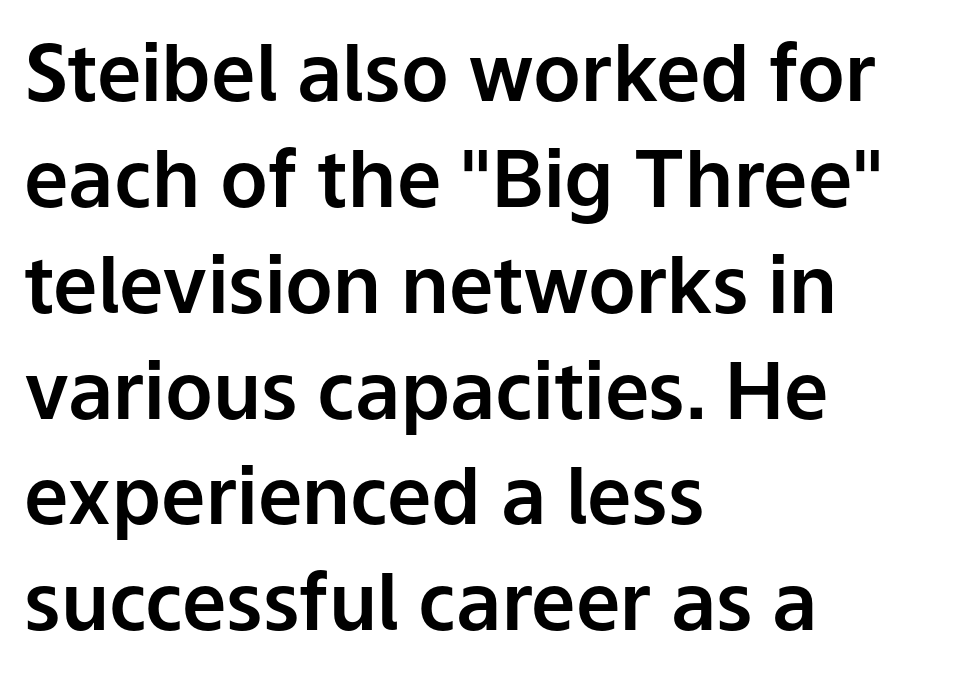
The image shows 79 px sans-serif type, upright; set left-aligned, normal line spacing (1.34x), normal letter spacing, not underlined; low stroke contrast and a medium x-height.
